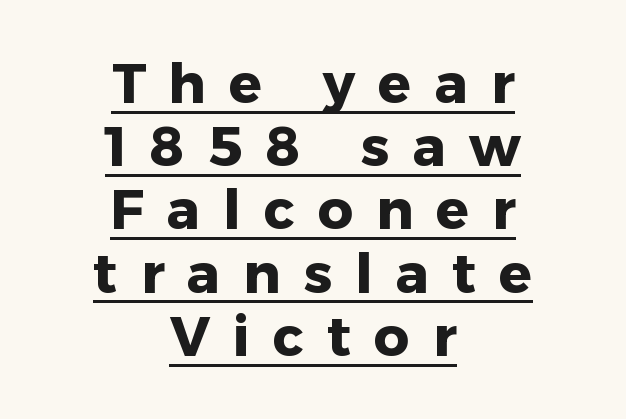
Q: Is the text bold? A: Yes.
Q: Is the text italic (slanted)? A: No, it is upright.
Q: Is the typeface a serif or a sans-serif typeface? A: Sans-serif.
Q: Is the text underlined? A: Yes.
Q: How is the paragraph aligned? A: Centered.
Q: Is the spacing between letters normal or unusually wide? A: Unusually wide.
Q: Is the spacing between lines tight, normal or loose? A: Tight.
Q: Width (condensed, normal, or wide)? A: Normal.
Q: Stroke contrast? A: Low.
Q: x-height? A: Medium.
Q: Monospaced? A: No.
